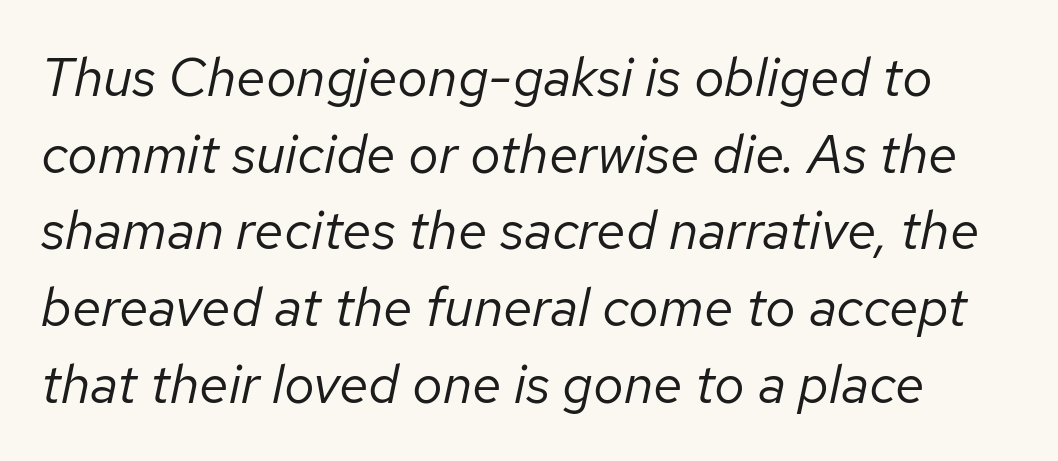
The image shows 54 px regular-weight type, italic (leaning right); set normal line spacing (1.42x), normal letter spacing, not underlined; low stroke contrast and a medium x-height.
